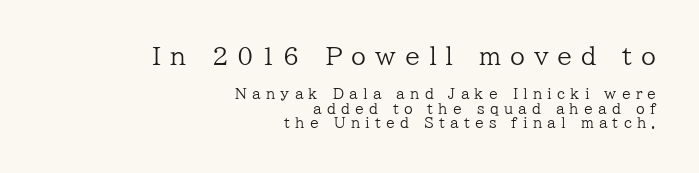
Quick note: underline off. This rendering uses right alignment, leaving the left contour irregular. This reads as an unemphasized weight, regular at the heaviest. The block of text is dense from top to bottom, with scant space between rows. Nope, not italic — everything's standing straight. Does extra space separate the letters? Yes, quite a lot of it.
